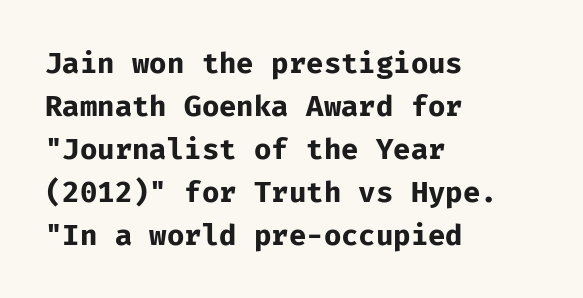
Is there much room between lines? A standard amount, neither cramped nor airy. You could count columns in this text — the font is strictly monospaced. Look at the stroke-to-counter ratio: heavy, a bold. The face used here is rendered with its standard letterfit. The text block is weighted toward the left margin, trailing off unevenly rightward.
